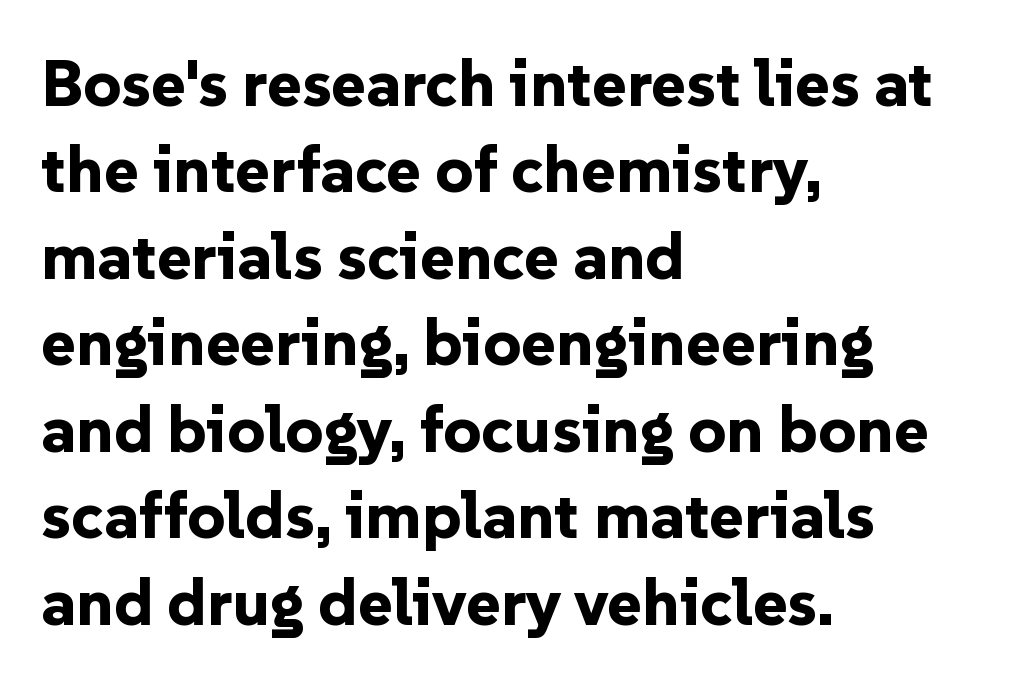
How heavy is the stroke? Heavy — this is a bold. This sample is left-justified, so line endings fall wherever the words run out. You could call the tracking neutral — neither tight nor loose. Note: no serifs on the glyphs. Underline: absent.
